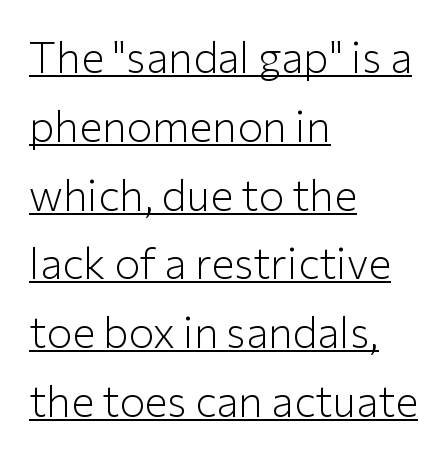
Letter spacing: default. Regarding leading, the lines here are spaced in the standard way. The rendering uses natural spacing where letterforms have individual widths. Tall strokes in this sample are plumb rather than angled. This is underlined copy, the kind a proofreader might mark for attention. Alignment: flush left.
